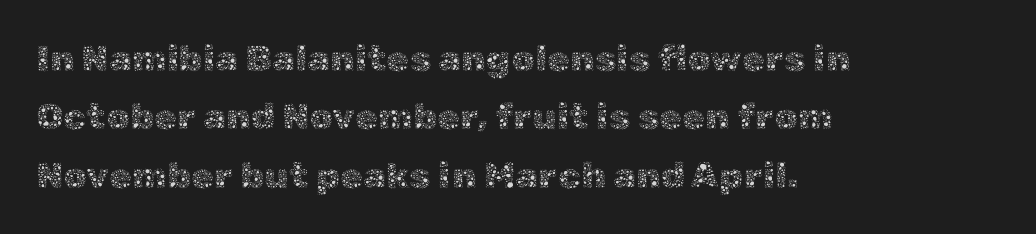
Q: Is the text bold? A: No.
Q: Is the text italic (slanted)? A: No, it is upright.
Q: Is the text underlined? A: No.
Q: How is the paragraph aligned? A: Left-aligned.
Q: Is the spacing between letters normal or unusually wide? A: Normal.
Q: Is the spacing between lines tight, normal or loose? A: Normal.
Q: Width (condensed, normal, or wide)? A: Normal.
Q: x-height? A: Medium.
Q: Monospaced? A: No.
